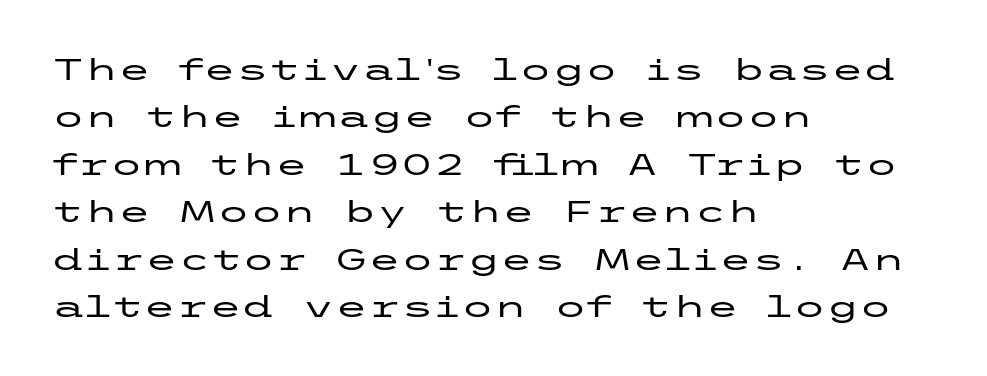
The image shows 30 px wide sans-serif type, upright; set left-aligned, normal line spacing (1.58x), normal letter spacing, not underlined; low stroke contrast and a medium x-height.
